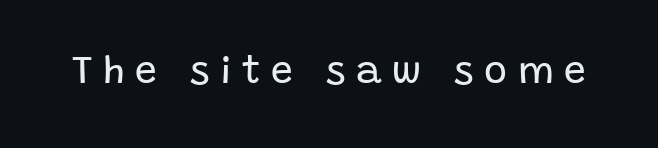
{"serif": "no", "italic": "no", "bold": "no", "weight": "regular", "width": "normal", "stroke_contrast": "low", "x_height": "large", "monospaced": "no", "underline": "no", "letter_spacing": "wide", "letter_spacing_em": 0.27, "glyph_px": 39}
